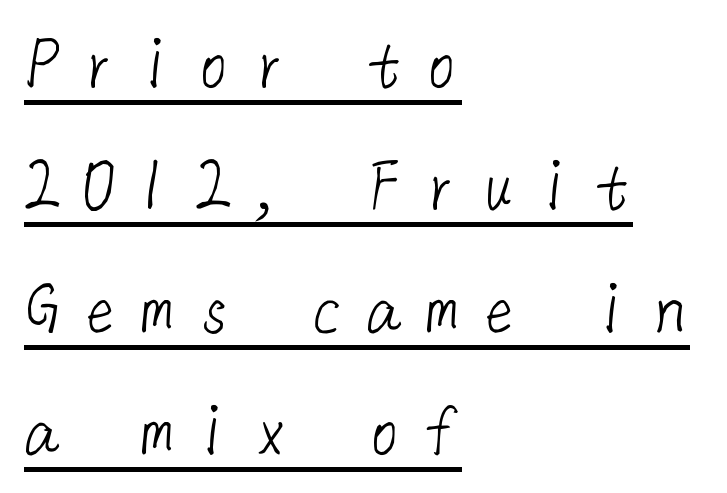
{"serif": "no", "bold": "no", "weight": "light", "width": "normal", "stroke_contrast": "low", "x_height": "medium", "underline": "yes", "align": "left", "line_spacing": "normal", "line_spacing_ratio": 1.61, "letter_spacing": "wide", "letter_spacing_em": 0.25, "glyph_px": 76}
